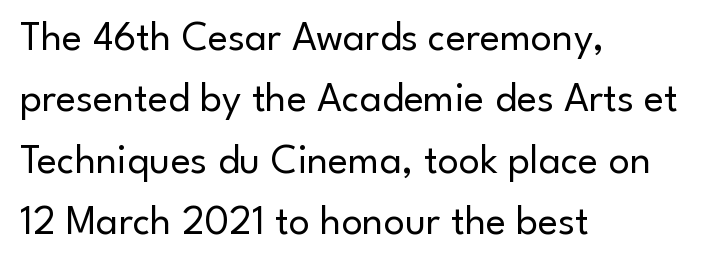
The rendering uses natural spacing where letterforms have individual widths. The axis of the letterforms is exactly vertical. Counters stay open thanks to moderate or lighter strokes. Horizontal bands of white between lines are of average thickness. The text block is weighted toward the left margin, trailing off unevenly rightward. Caption: standard tracking, unaltered.
